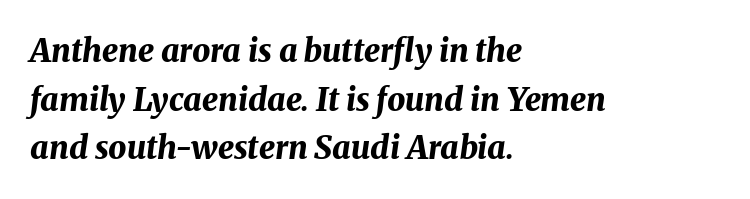
Q: Is the text bold? A: Yes.
Q: Is the text italic (slanted)? A: Yes, it leans right by about 8 degrees.
Q: Is the text underlined? A: No.
Q: How is the paragraph aligned? A: Left-aligned.
Q: Is the spacing between letters normal or unusually wide? A: Normal.
Q: Is the spacing between lines tight, normal or loose? A: Normal.
Q: Width (condensed, normal, or wide)? A: Normal.
Q: Stroke contrast? A: Medium.
Q: x-height? A: Medium.
Q: Monospaced? A: No.
